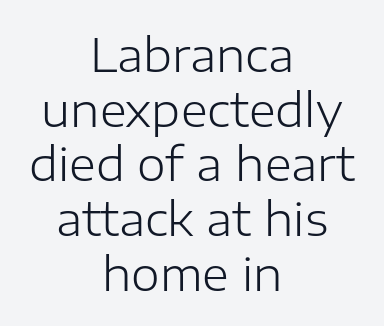
Q: Is the text bold? A: No.
Q: Is the text italic (slanted)? A: No, it is upright.
Q: Is the typeface a serif or a sans-serif typeface? A: Sans-serif.
Q: Is the text underlined? A: No.
Q: How is the paragraph aligned? A: Centered.
Q: Is the spacing between letters normal or unusually wide? A: Normal.
Q: Width (condensed, normal, or wide)? A: Normal.
Q: Stroke contrast? A: Low.
Q: x-height? A: Medium.
Q: Monospaced? A: No.
